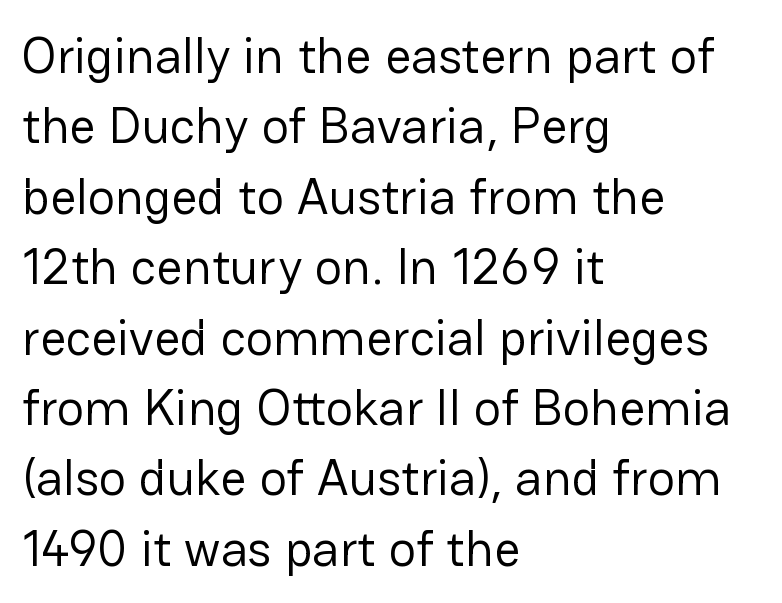
The font's upright variant was chosen for this text. Casual observation: everything's shoved over to the left. The passage shown is typed in a proportional face where columns would drift. No extra tracking has been applied to these lines.
